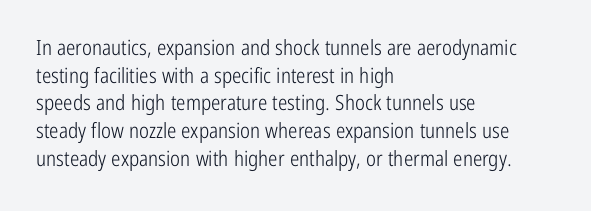
Every stem runs plumb, perpendicular to the baseline. Leftover space on each line is placed entirely after the last word. Check the space under the baseline: it is left empty. This reads as an unemphasized weight, regular at the heaviest. Caption: standard tracking, unaltered.
